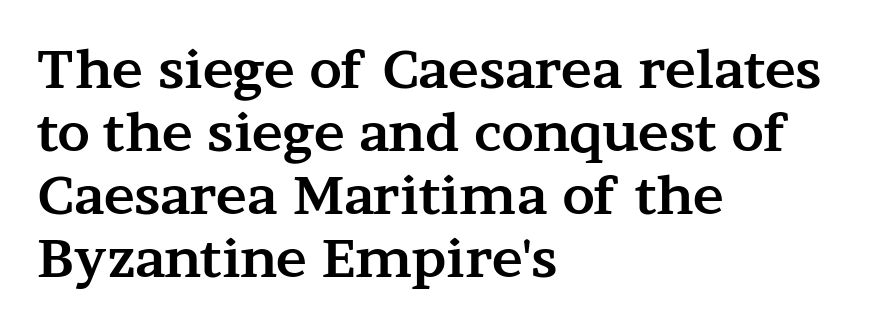
Q: Is the text bold? A: Yes.
Q: Is the text italic (slanted)? A: No, it is upright.
Q: Is the typeface a serif or a sans-serif typeface? A: Serif.
Q: Is the text underlined? A: No.
Q: How is the paragraph aligned? A: Left-aligned.
Q: Is the spacing between letters normal or unusually wide? A: Normal.
Q: Width (condensed, normal, or wide)? A: Wide.
Q: Stroke contrast? A: Medium.
Q: x-height? A: Medium.
Q: Monospaced? A: No.
